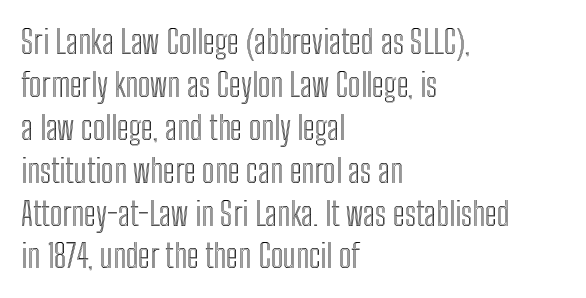
Q: Is the text italic (slanted)? A: No, it is upright.
Q: Is the text underlined? A: No.
Q: How is the paragraph aligned? A: Left-aligned.
Q: Is the spacing between letters normal or unusually wide? A: Normal.
Q: Is the spacing between lines tight, normal or loose? A: Normal.
Q: Width (condensed, normal, or wide)? A: Condensed.
Q: x-height? A: Medium.
Q: Monospaced? A: No.
